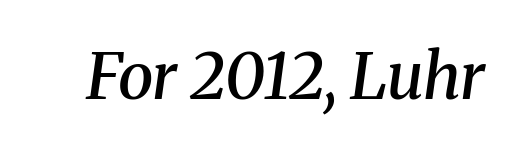
Varying glyph widths throughout — classic text-font behaviour. Does the lettering tilt? It does — this is italic. Letter spacing: default. Words float on clear page, feet unadorned. Its strokes are somewhat broadened, the hallmark of semibold type. The text was rendered using a seriffed face with decorative stroke endings.
